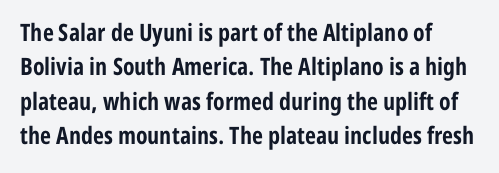
The passage shown is emphatically bold. The space directly below the letters is spotless. Italic? Not at all — the glyphs are vertical. The block of text has a typical density, with ordinary space between rows.
